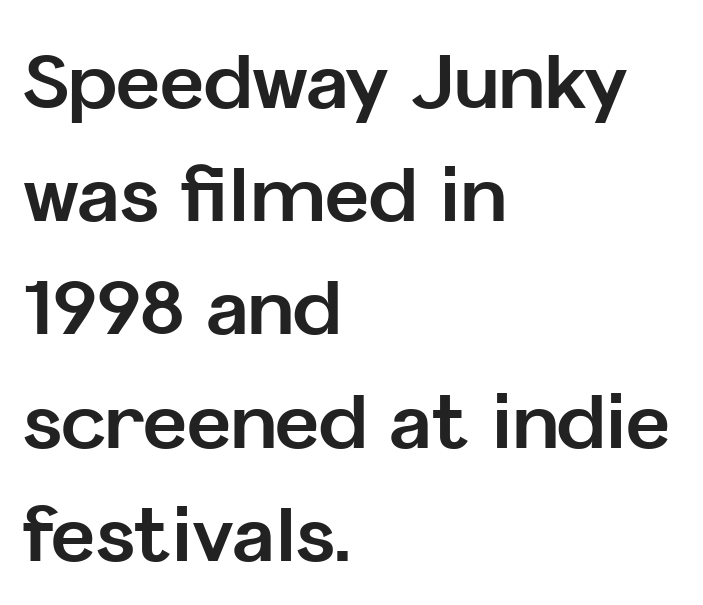
What stands out about the letter spacing? Nothing — it is the standard amount. One-word summary of the alignment: left. The designer left line spacing at the default. Strong, thick strokes mark this as bold type. Note: no serifs on the glyphs.
